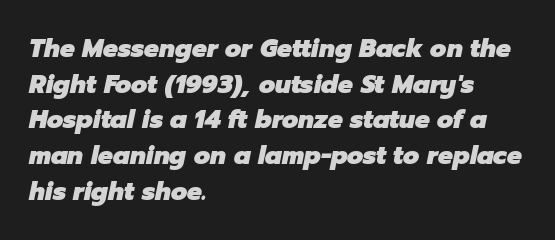
Q: Is the text bold? A: Yes.
Q: Is the text italic (slanted)? A: Yes, it leans right by about 12 degrees.
Q: Is the text underlined? A: No.
Q: How is the paragraph aligned? A: Left-aligned.
Q: Is the spacing between letters normal or unusually wide? A: Normal.
Q: Is the spacing between lines tight, normal or loose? A: Normal.
